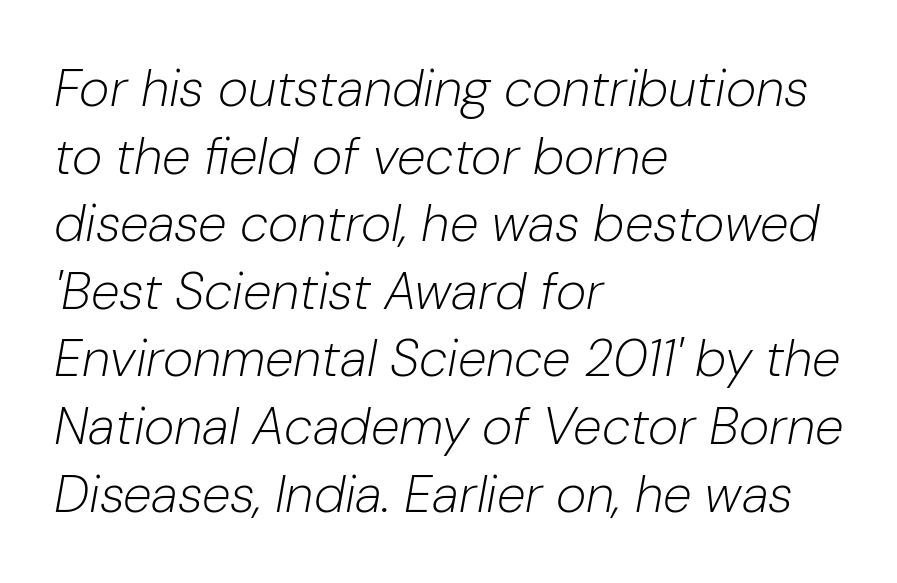
{"italic": "yes", "lean": "right", "slant_degrees": 10, "bold": "no", "weight": "light", "width": "normal", "stroke_contrast": "low", "x_height": "medium", "monospaced": "no", "underline": "no", "align": "left", "line_spacing": "normal", "line_spacing_ratio": 1.3, "letter_spacing": "normal", "letter_spacing_em": 0.0, "glyph_px": 52}
